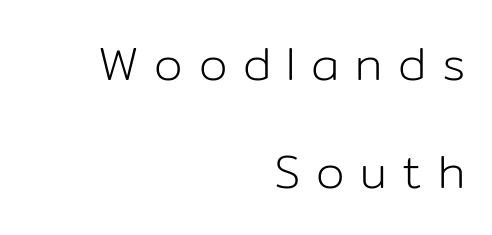
Descenders hang freely into open space. Typographically, this falls in the sans-serif category. Proportional: the letters do not fall into vertical columns. Where is the straight margin? On the right.
